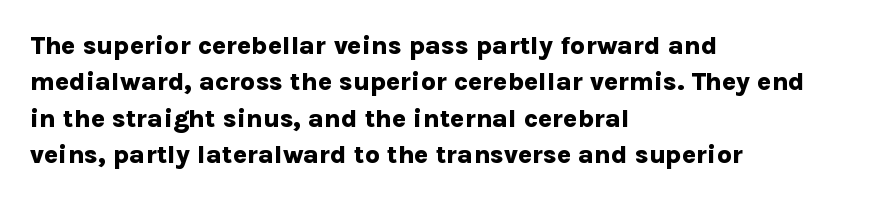
Characters remain perfectly vertical along every line. The passage is arranged the way most books set body copy — flush left. These lines sit exactly where default settings would place them. Nobody touched the tracking dial on this one. Descender tails drop into unmarked territory. Is the type bold? Yes — the strokes are clearly thick and heavy.
